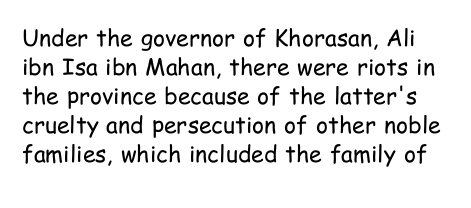
The image shows 23 px text type, upright; set normal line spacing (1.26x), normal letter spacing, not underlined.
